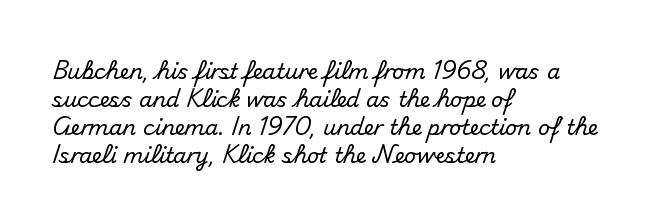
{"underline": "no", "align": "left", "line_spacing": "normal", "line_spacing_ratio": 1.33, "letter_spacing": "normal", "letter_spacing_em": 0.0, "glyph_px": 21}
